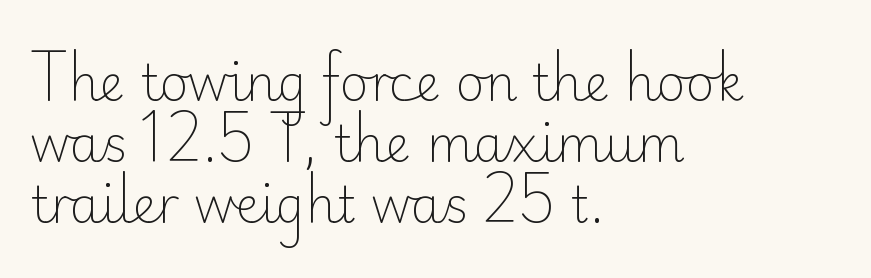
Q: Is the text bold? A: No.
Q: Is the text italic (slanted)? A: No, it is upright.
Q: Is the typeface a serif or a sans-serif typeface? A: Sans-serif.
Q: Is the text underlined? A: No.
Q: How is the paragraph aligned? A: Left-aligned.
Q: Is the spacing between letters normal or unusually wide? A: Normal.
Q: Is the spacing between lines tight, normal or loose? A: Normal.
Q: Width (condensed, normal, or wide)? A: Normal.
Q: Stroke contrast? A: Low.
Q: x-height? A: Small.
Q: Monospaced? A: No.
